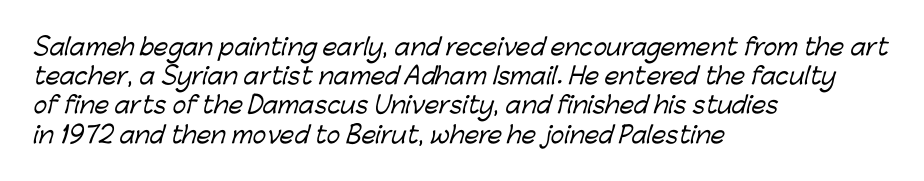
Q: Is the text underlined? A: No.
Q: How is the paragraph aligned? A: Left-aligned.
Q: Is the spacing between letters normal or unusually wide? A: Normal.
Q: Is the spacing between lines tight, normal or loose? A: Normal.
